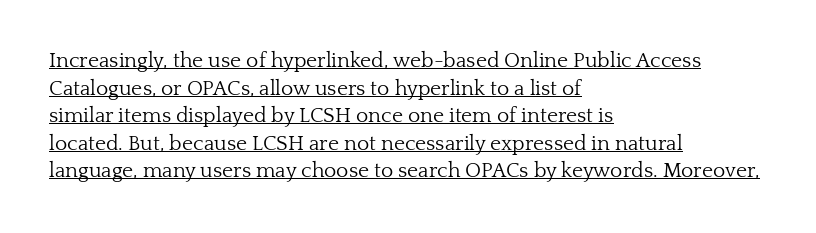
Q: Is the text bold? A: No.
Q: Is the text italic (slanted)? A: No, it is upright.
Q: Is the text underlined? A: Yes.
Q: How is the paragraph aligned? A: Left-aligned.
Q: Is the spacing between letters normal or unusually wide? A: Normal.
Q: Is the spacing between lines tight, normal or loose? A: Normal.
